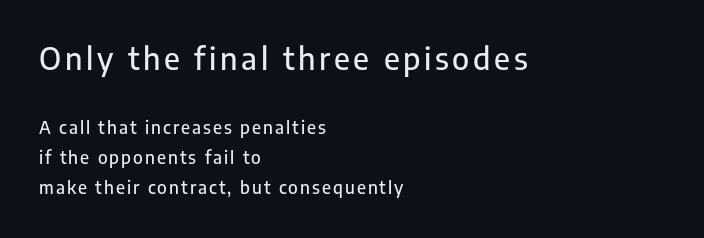
Q: Is the text italic (slanted)? A: No, it is upright.
Q: Is the typeface a serif or a sans-serif typeface? A: Sans-serif.
Q: Is the text underlined? A: No.
Q: How is the paragraph aligned? A: Left-aligned.
Q: Which block of text is set in a larger size, the first (top) or the second (bottom)? A: The first (top) one.
Q: Width (condensed, normal, or wide)? A: Normal.
Q: Stroke contrast? A: Low.
Q: x-height? A: Medium.
Q: Monospaced? A: No.
